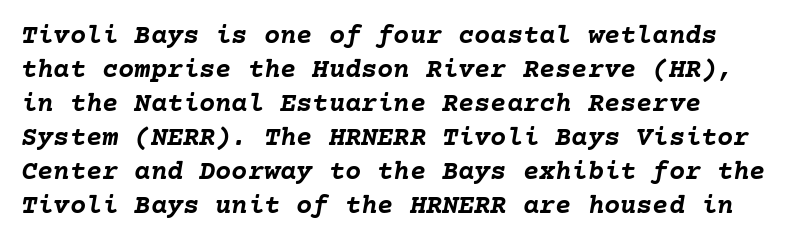
The image shows 27 px bold type, italic (leaning right); set normal line spacing (1.26x), normal letter spacing, not underlined.
